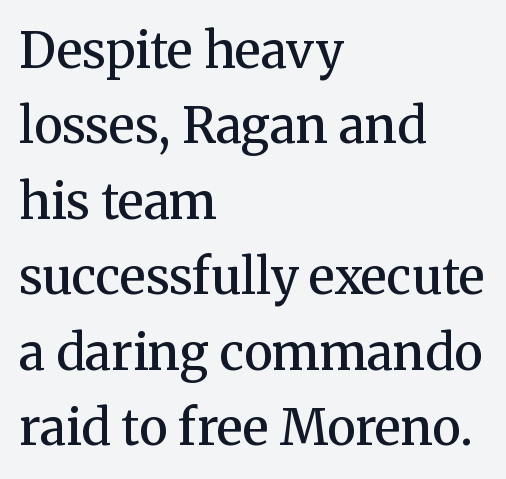
Looks like regular typesetting: each glyph gets only the width it needs. The space beneath each line is pristine and unruled. The leading is moderate, giving the passage an even texture. The type sits square on the baseline with zero lean. Observe the ordinary spacing: letters are neighbours, not strangers.
